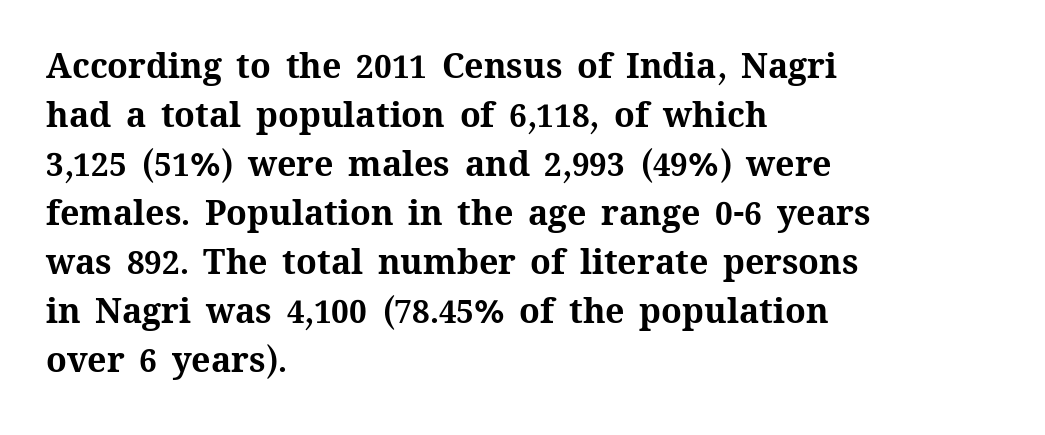
The rendering uses natural spacing where letterforms have individual widths. The specimen omits any rule beneath the text block's lines. Style check: upright. The type is set solid horizontally, with unmodified tracking. The setting favours the left margin, as ordinary paragraphs usually do. What's the leading like? Ordinary, nothing unusual.
